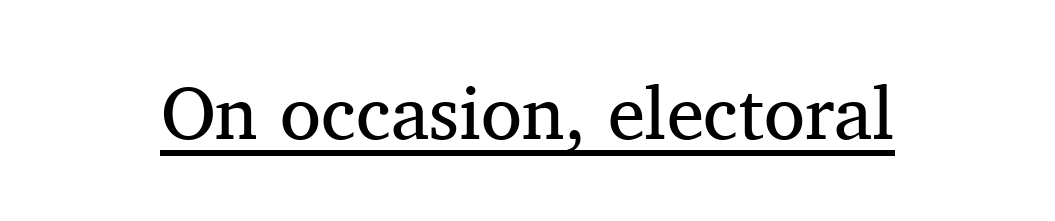
Q: Is the text bold? A: No.
Q: Is the text italic (slanted)? A: No, it is upright.
Q: Is the typeface a serif or a sans-serif typeface? A: Serif.
Q: Is the text underlined? A: Yes.
Q: Is the spacing between letters normal or unusually wide? A: Normal.
Q: Width (condensed, normal, or wide)? A: Normal.
Q: Stroke contrast? A: Medium.
Q: x-height? A: Medium.
Q: Monospaced? A: No.
